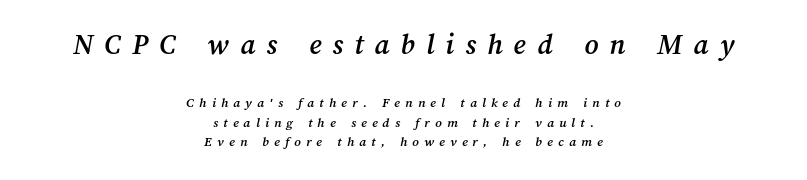
Q: Is the text underlined? A: No.
Q: How is the paragraph aligned? A: Centered.
Q: Is the spacing between letters normal or unusually wide? A: Unusually wide.
Q: Is the spacing between lines tight, normal or loose? A: Normal.
Q: Which block of text is set in a larger size, the first (top) or the second (bottom)? A: The first (top) one.
Q: Width (condensed, normal, or wide)? A: Normal.
Q: Stroke contrast? A: Medium.
Q: x-height? A: Medium.
Q: Monospaced? A: No.
